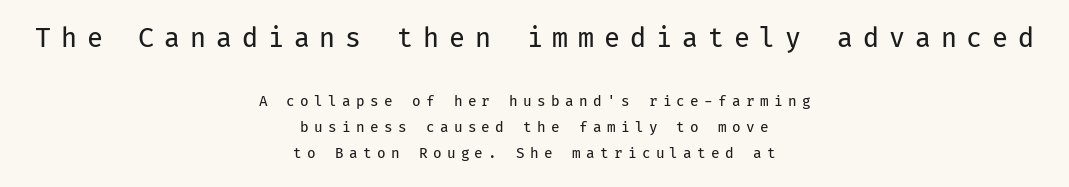
Q: Is the text bold? A: No.
Q: Is the text italic (slanted)? A: No, it is upright.
Q: Is the text underlined? A: No.
Q: How is the paragraph aligned? A: Centered.
Q: Is the spacing between letters normal or unusually wide? A: Unusually wide.
Q: Which block of text is set in a larger size, the first (top) or the second (bottom)? A: The first (top) one.
